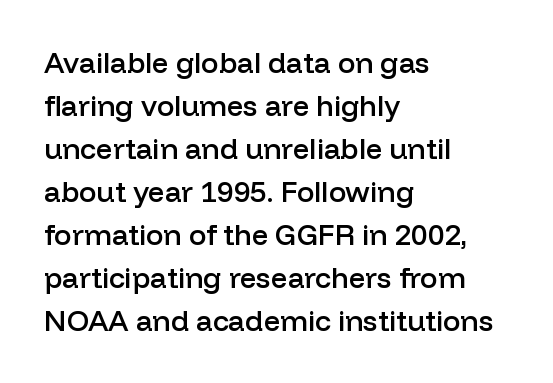
Anything drawn beneath the words? Only blank space. Serifs: no, the terminals of the letterforms are clean. These lines were composed using upright roman letters. Vertical spacing — default. The face used here is a semibold: visibly heavier than regular, lighter than bold.
